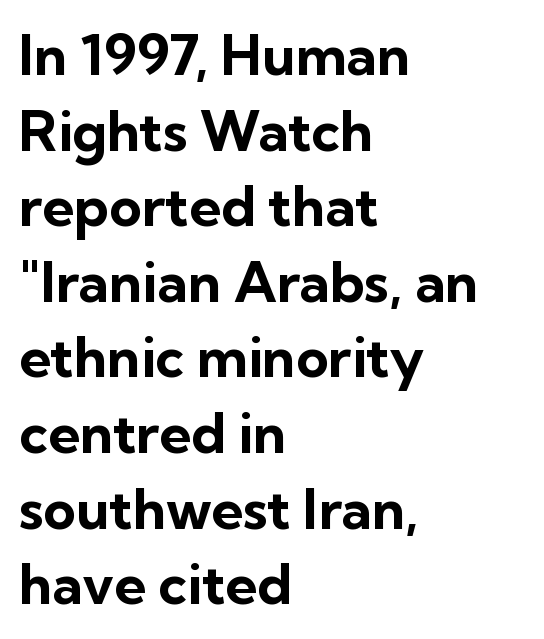
Q: Is the text bold? A: Yes.
Q: Is the text italic (slanted)? A: No, it is upright.
Q: Is the typeface a serif or a sans-serif typeface? A: Sans-serif.
Q: Is the text underlined? A: No.
Q: How is the paragraph aligned? A: Left-aligned.
Q: Is the spacing between letters normal or unusually wide? A: Normal.
Q: Is the spacing between lines tight, normal or loose? A: Normal.
Q: Width (condensed, normal, or wide)? A: Normal.
Q: Stroke contrast? A: Low.
Q: x-height? A: Medium.
Q: Monospaced? A: No.
